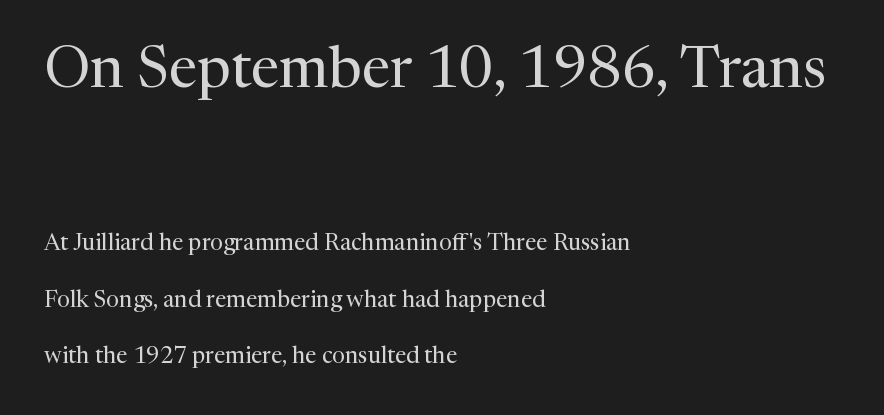
{"serif": "yes", "italic": "no", "bold": "no", "weight": "regular", "width": "normal", "stroke_contrast": "medium", "x_height": "medium", "monospaced": "no", "underline": "no", "align": "left", "line_spacing": "loose", "line_spacing_ratio": 2.46, "letter_spacing": "normal", "letter_spacing_em": 0.0, "larger_block": "first", "size_ratio": 2.52, "glyph_px": 58}
